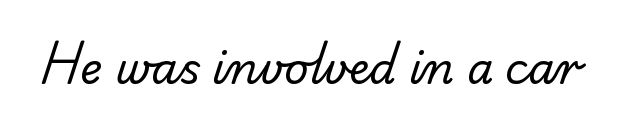
The image shows 42 px regular-weight sans-serif type; set normal letter spacing, not underlined; low stroke contrast and a small x-height.
